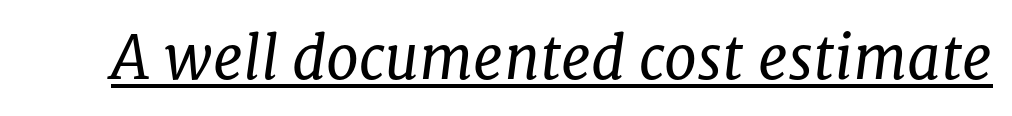
The image shows 59 px regular-weight serif type, italic (leaning right); set normal letter spacing, underlined; low stroke contrast and a medium x-height.
